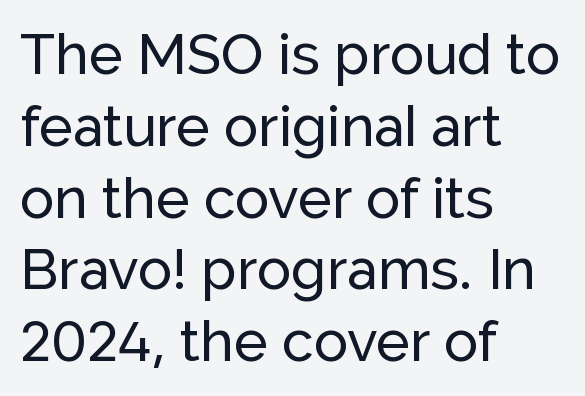
{"serif": "no", "italic": "no", "width": "normal", "stroke_contrast": "low", "x_height": "medium", "monospaced": "no", "underline": "no", "align": "left", "line_spacing": "normal", "line_spacing_ratio": 1.26, "letter_spacing": "normal", "letter_spacing_em": 0.0, "glyph_px": 57}
